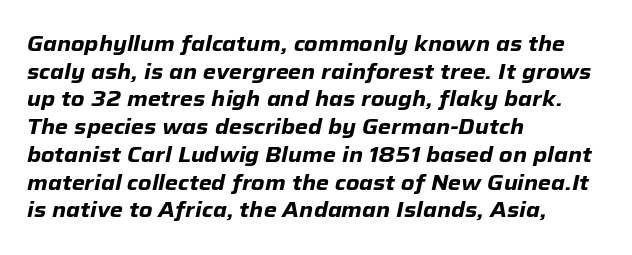
{"italic": "yes", "lean": "right", "slant_degrees": 12, "bold": "yes", "underline": "no", "align": "left", "line_spacing": "normal", "line_spacing_ratio": 1.32, "letter_spacing": "normal", "letter_spacing_em": 0.0, "glyph_px": 21}
